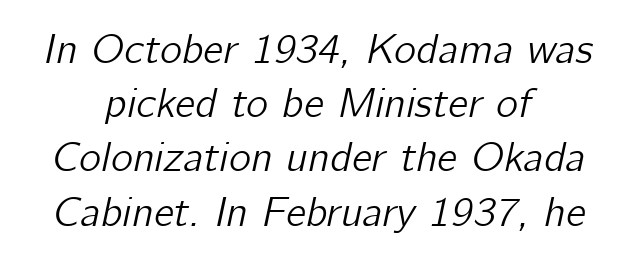
Q: Is the text italic (slanted)? A: Yes, it leans right by about 12 degrees.
Q: Is the text underlined? A: No.
Q: How is the paragraph aligned? A: Centered.
Q: Is the spacing between letters normal or unusually wide? A: Normal.
Q: Is the spacing between lines tight, normal or loose? A: Normal.
Q: Width (condensed, normal, or wide)? A: Normal.
Q: Stroke contrast? A: Low.
Q: x-height? A: Medium.
Q: Monospaced? A: No.
